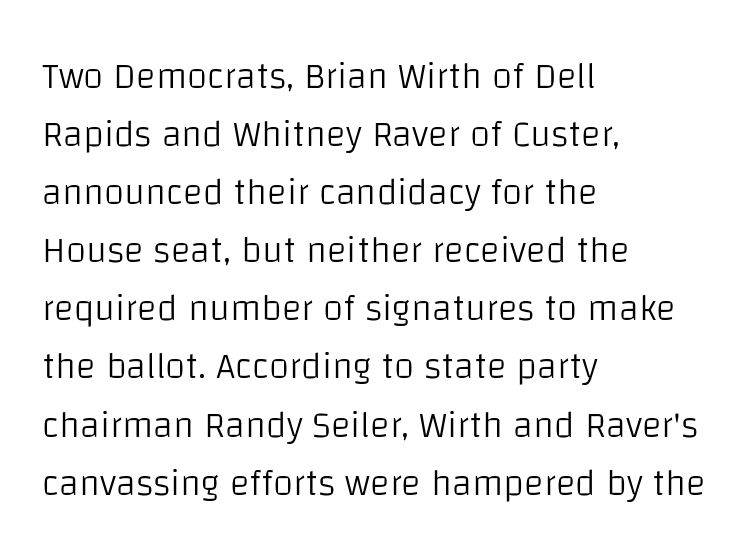
Character widths vary here, with narrow letters taking less room than wide ones. Reading down the block, your eye returns to a fixed left position each line. Nothing unusual about the tracking: characters are spaced as the font intends. Is there any slant? The stems are plumb.
